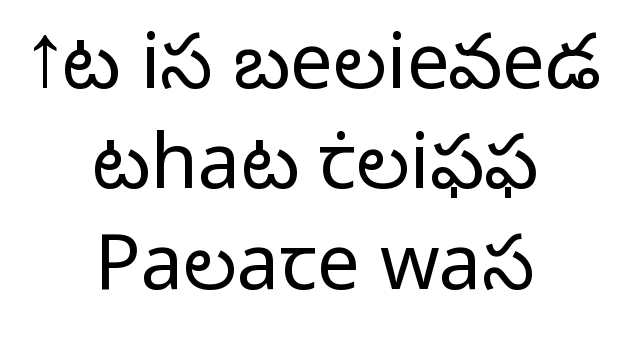
Proportional: the letters do not fall into vertical columns. Words float on clear page, feet unadorned. The face looks like a standard text weight, possibly lighter. One glance says typical: line gaps are just what's usual. Both edges are ragged and mirror each other, which tells us the setting is centered. The letters carry no serifs — their stems end cleanly without finishing strokes.
